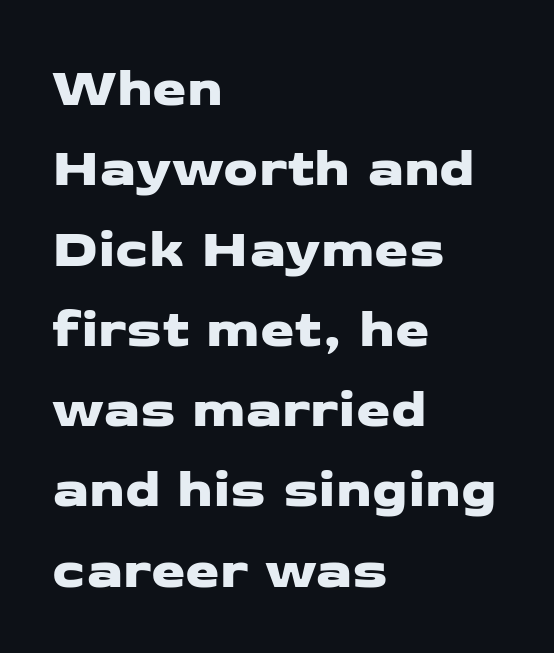
{"serif": "no", "width": "wide", "stroke_contrast": "low", "x_height": "medium", "monospaced": "no", "underline": "no", "align": "left", "line_spacing": "normal", "line_spacing_ratio": 1.46, "letter_spacing": "normal", "letter_spacing_em": 0.0, "glyph_px": 55}
